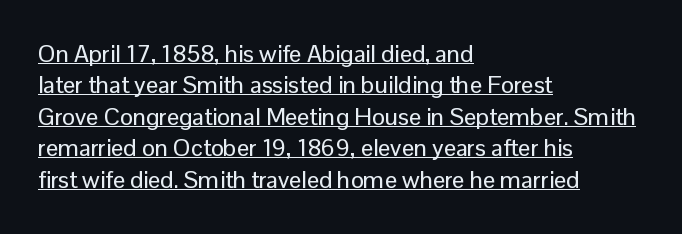
The image shows 24 px text type, upright; set left-aligned, normal line spacing (1.31x), normal letter spacing, underlined.
